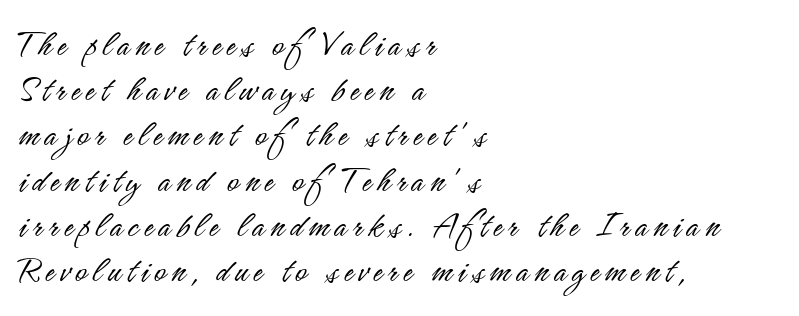
What kind of face is this? One without serifs — a sans. Which margin do the lines hug? The left one — the right edge is uneven. Each row of text sits above clean, open space. This sample has the flowing, uneven cadence of proportional lettering.
